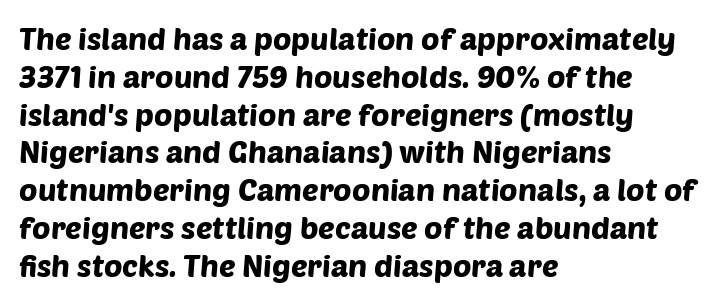
Q: Is the typeface a serif or a sans-serif typeface? A: Sans-serif.
Q: Is the text underlined? A: No.
Q: How is the paragraph aligned? A: Left-aligned.
Q: Is the spacing between letters normal or unusually wide? A: Normal.
Q: Width (condensed, normal, or wide)? A: Normal.
Q: Stroke contrast? A: Low.
Q: x-height? A: Large.
Q: Monospaced? A: No.
